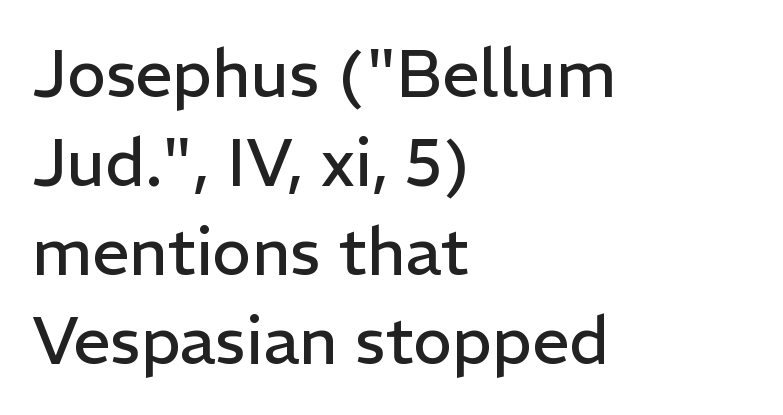
Line beginnings align vertically; line endings do not. No letter is thick-stroked: the sample isn't bold. Vertically, the passage feels balanced, rows spaced as you'd expect. Plain, unruled lines of type. The rendering keeps characters at their native spacing. These lines were composed using upright roman letters.
